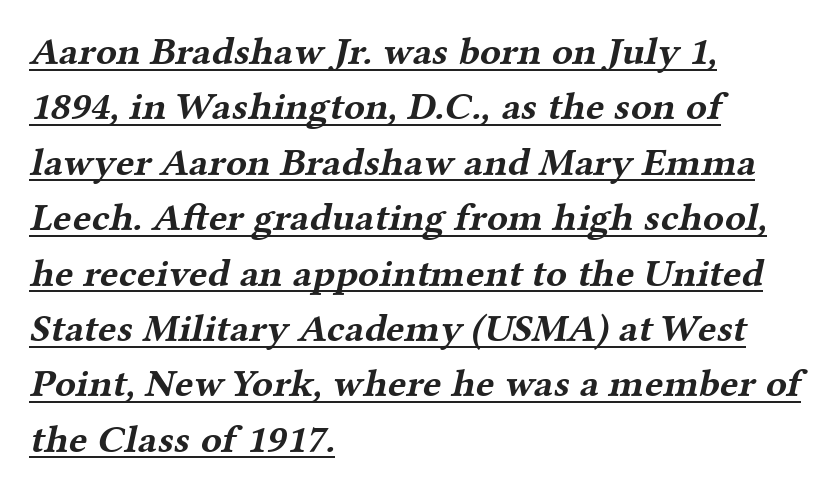
{"serif": "yes", "bold": "yes", "weight": "bold", "width": "wide", "stroke_contrast": "medium", "x_height": "medium", "monospaced": "no", "underline": "yes", "align": "left", "line_spacing": "normal", "line_spacing_ratio": 1.42, "letter_spacing": "normal", "letter_spacing_em": 0.0, "glyph_px": 39}
